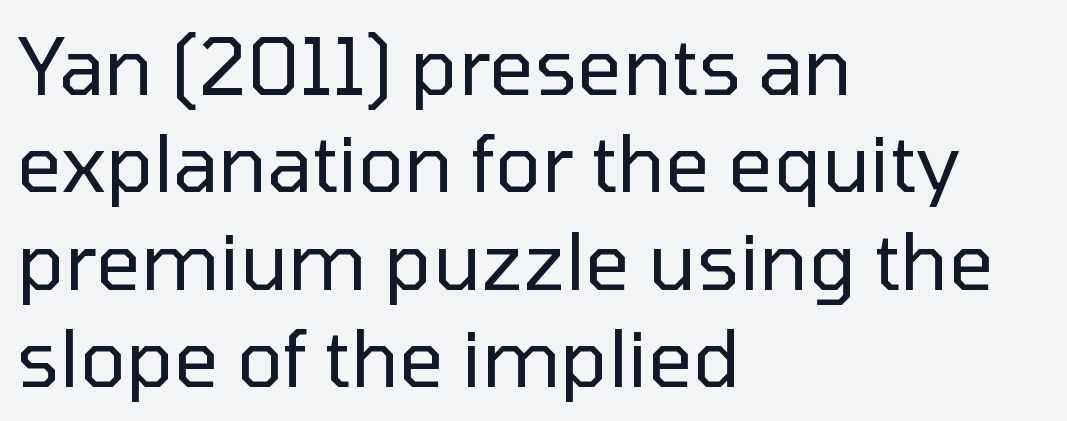
The image shows 78 px regular-weight sans-serif type, upright; set left-aligned, normal line spacing (1.25x), normal letter spacing, not underlined; low stroke contrast and a medium x-height.
